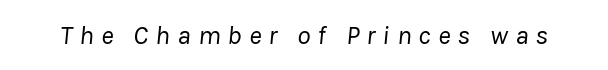
The face looks like a standard text weight, possibly lighter. Caption: expanded tracking, letters set apart. You can tell it's italic because the verticals aren't actually vertical. Type without underlining.
